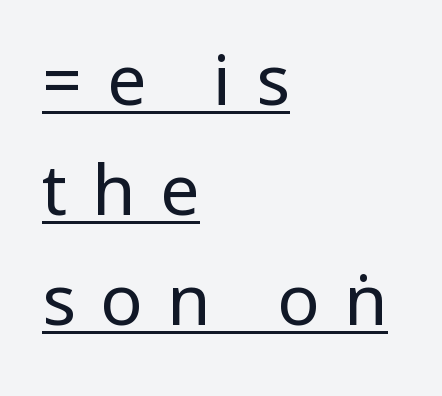
These glyphs show unthickened strokes, regular width or finer. This sample carries an underscore along the baseline area. Quick note: interline space is typical. A typesetter would label this face a sans.
